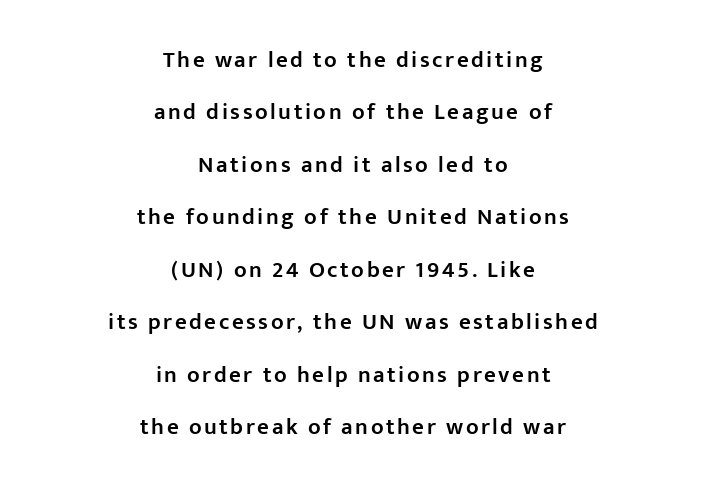
{"italic": "no", "bold": "semi", "underline": "no", "align": "center", "line_spacing": "loose", "line_spacing_ratio": 2.28, "glyph_px": 23}
